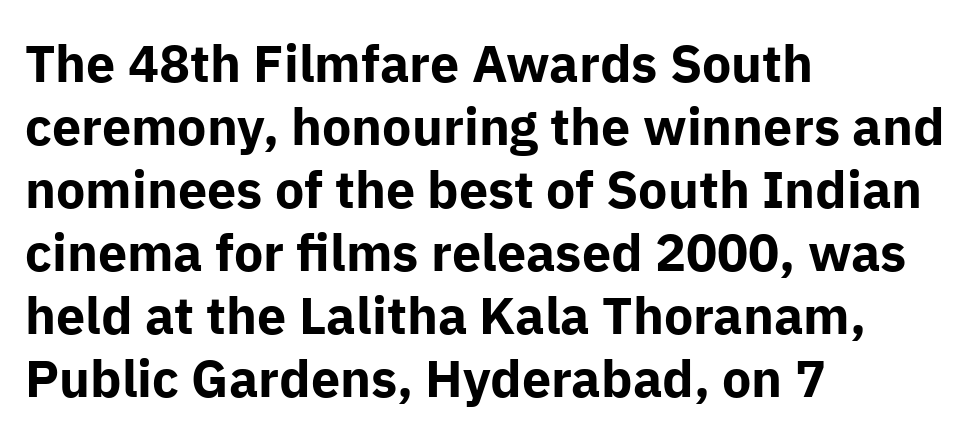
{"serif": "no", "italic": "no", "bold": "yes", "weight": "bold", "width": "normal", "stroke_contrast": "low", "x_height": "medium", "monospaced": "no", "underline": "no", "align": "left", "line_spacing_ratio": 1.21, "letter_spacing": "normal", "letter_spacing_em": 0.0, "glyph_px": 52}
